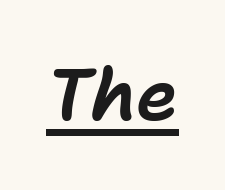
Q: Is the text italic (slanted)? A: Yes, it leans right by about 11 degrees.
Q: Is the text underlined? A: Yes.
Q: Is the spacing between letters normal or unusually wide? A: Normal.
Q: Width (condensed, normal, or wide)? A: Normal.
Q: Stroke contrast? A: Low.
Q: x-height? A: Medium.
Q: Monospaced? A: No.
